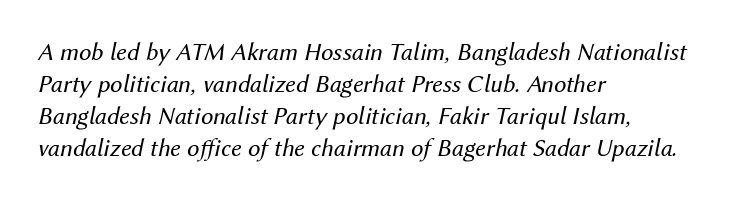
{"italic": "yes", "lean": "right", "slant_degrees": 12, "bold": "no", "underline": "no", "align": "left", "line_spacing": "normal", "line_spacing_ratio": 1.28, "letter_spacing": "normal", "letter_spacing_em": 0.0, "glyph_px": 25}
